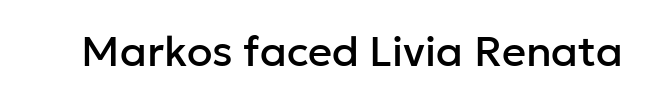
Is there any slant? The stems are plumb. Default kerning and tracking; the words read as compact shapes. Think of a printed novel: that variable character pitch is what you see here. You can tell from the bare stems that sans-serif type was used. Descenders are the only things crossing below the line.
